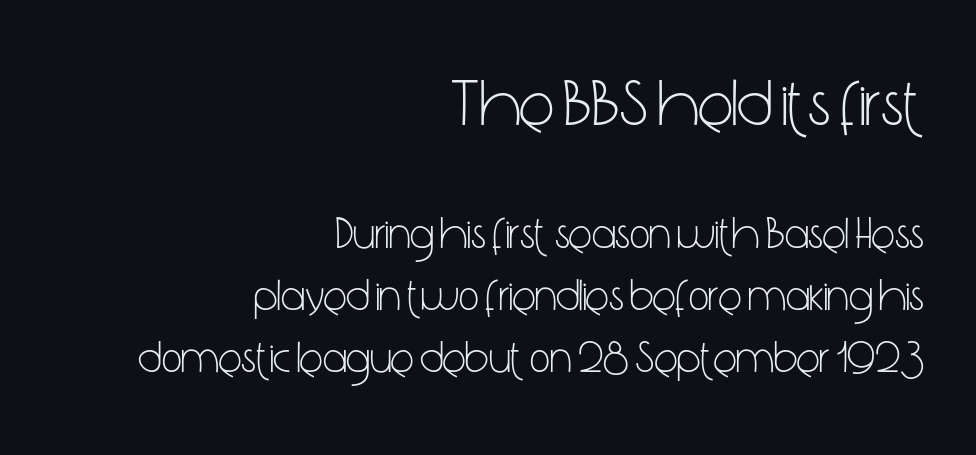
Note the varied advance widths — an 'i' is clearly narrower than an 'm'. Quick note: interline space is typical. Top chunk: large. Bottom chunk: small. Summary of weight: not heavy and not bold. Notice how the stems are strictly vertical — no italics here. Unlike a traditional serif, this face leaves its strokes unadorned.
